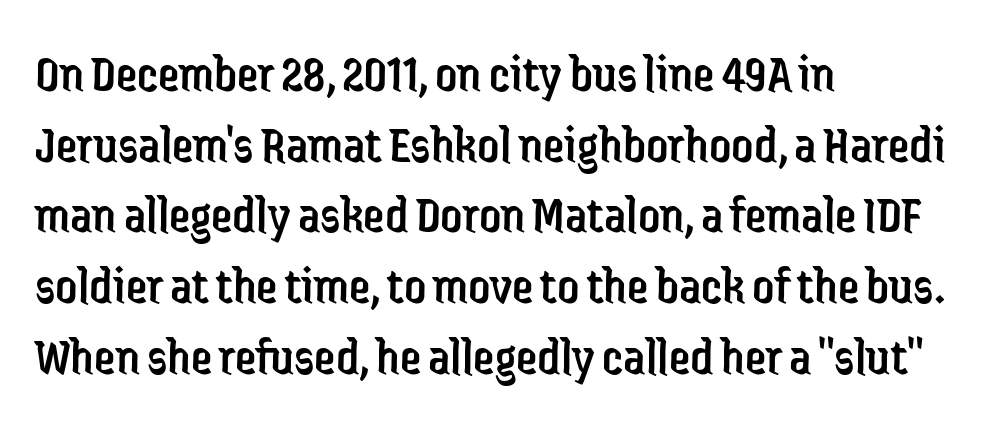
Q: Is the text bold? A: No.
Q: Is the text italic (slanted)? A: No, it is upright.
Q: Is the typeface a serif or a sans-serif typeface? A: Sans-serif.
Q: Is the text underlined? A: No.
Q: How is the paragraph aligned? A: Left-aligned.
Q: Is the spacing between letters normal or unusually wide? A: Normal.
Q: Is the spacing between lines tight, normal or loose? A: Normal.
Q: Width (condensed, normal, or wide)? A: Condensed.
Q: Stroke contrast? A: Low.
Q: x-height? A: Medium.
Q: Monospaced? A: No.
